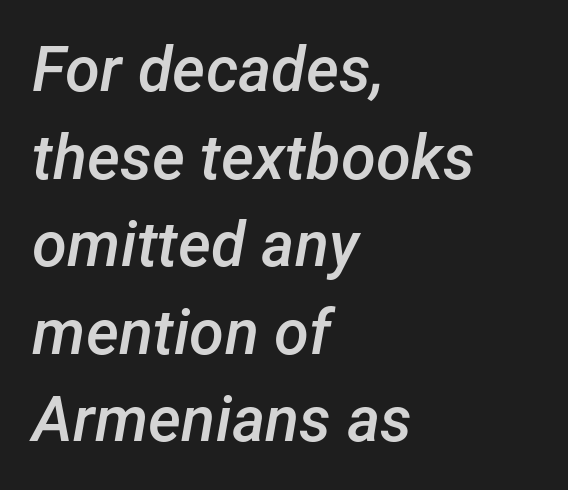
Line beginnings align vertically; line endings do not. The text carries the slant typical of an italic or oblique font. Only glyphs here, with clear space below each row. Slightly chunky letters — semibold, I'd say, not full bold.
